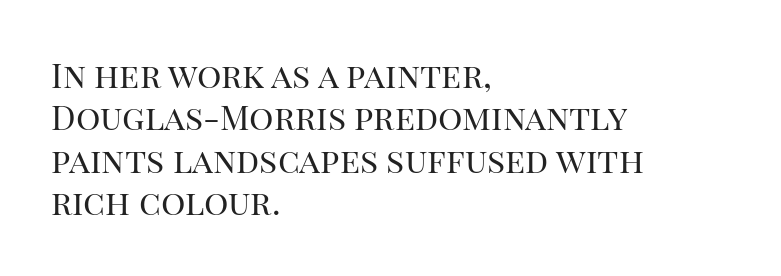
The image shows 34 px regular-weight serif type, upright; set left-aligned, normal line spacing (1.25x), normal letter spacing, not underlined; high stroke contrast and a large x-height.
